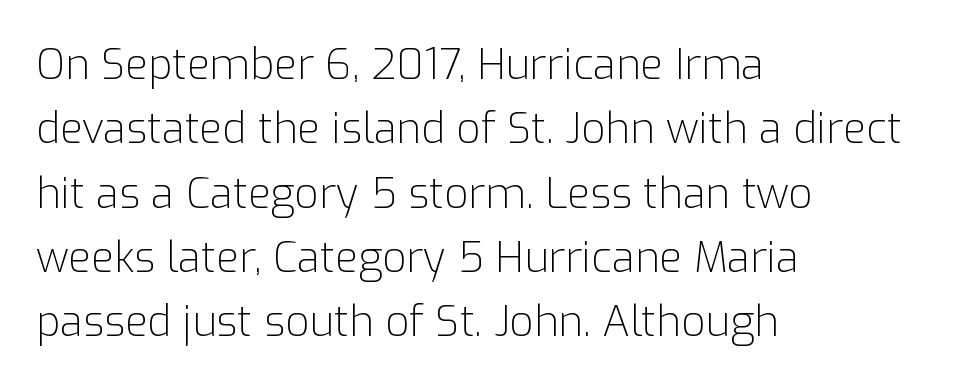
Q: Is the text bold? A: No.
Q: Is the text italic (slanted)? A: No, it is upright.
Q: Is the typeface a serif or a sans-serif typeface? A: Sans-serif.
Q: Is the text underlined? A: No.
Q: How is the paragraph aligned? A: Left-aligned.
Q: Is the spacing between letters normal or unusually wide? A: Normal.
Q: Is the spacing between lines tight, normal or loose? A: Normal.
Q: Width (condensed, normal, or wide)? A: Normal.
Q: Stroke contrast? A: Low.
Q: x-height? A: Medium.
Q: Monospaced? A: No.
